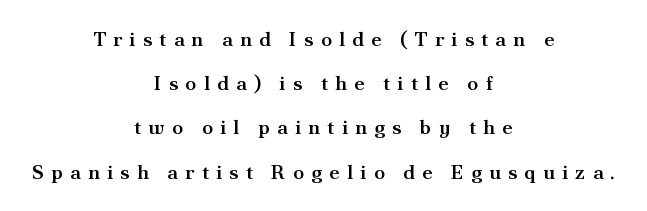
Q: Is the text bold? A: Semi-bold.
Q: Is the text italic (slanted)? A: No, it is upright.
Q: Is the text underlined? A: No.
Q: How is the paragraph aligned? A: Centered.
Q: Is the spacing between letters normal or unusually wide? A: Unusually wide.
Q: Is the spacing between lines tight, normal or loose? A: Loose.
